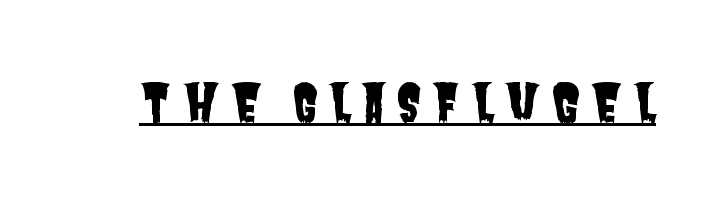
{"serif": "no", "width": "condensed", "stroke_contrast": "low", "x_height": "large", "monospaced": "no", "underline": "yes", "letter_spacing": "wide", "letter_spacing_em": 0.21, "glyph_px": 51}
